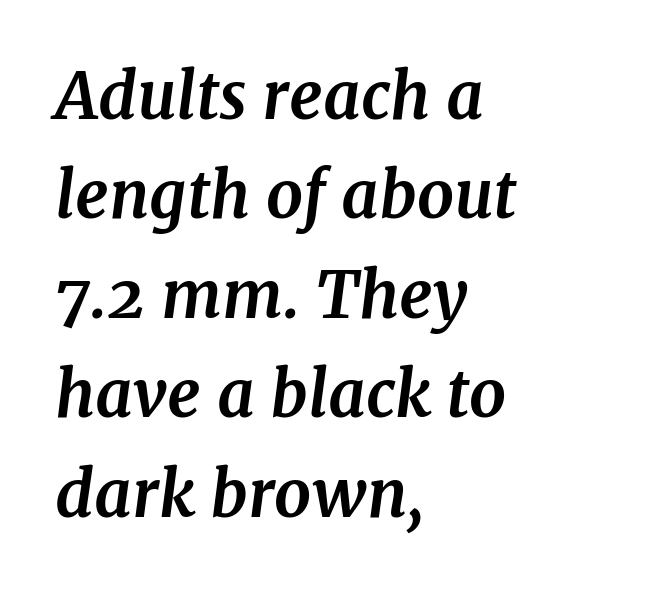
Q: Is the text bold? A: Yes.
Q: Is the text italic (slanted)? A: Yes, it leans right by about 7 degrees.
Q: Is the typeface a serif or a sans-serif typeface? A: Serif.
Q: Is the text underlined? A: No.
Q: How is the paragraph aligned? A: Left-aligned.
Q: Is the spacing between letters normal or unusually wide? A: Normal.
Q: Is the spacing between lines tight, normal or loose? A: Normal.
Q: Width (condensed, normal, or wide)? A: Normal.
Q: Stroke contrast? A: Medium.
Q: x-height? A: Medium.
Q: Monospaced? A: No.
